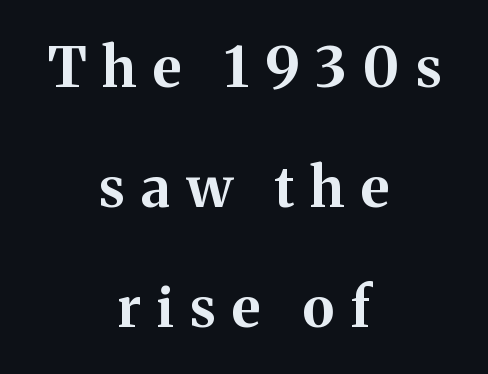
The image shows 56 px bold serif type, upright; set centered, loose line spacing (2.14x), unusually wide letter spacing (+0.29 em), not underlined; medium stroke contrast and a medium x-height.
